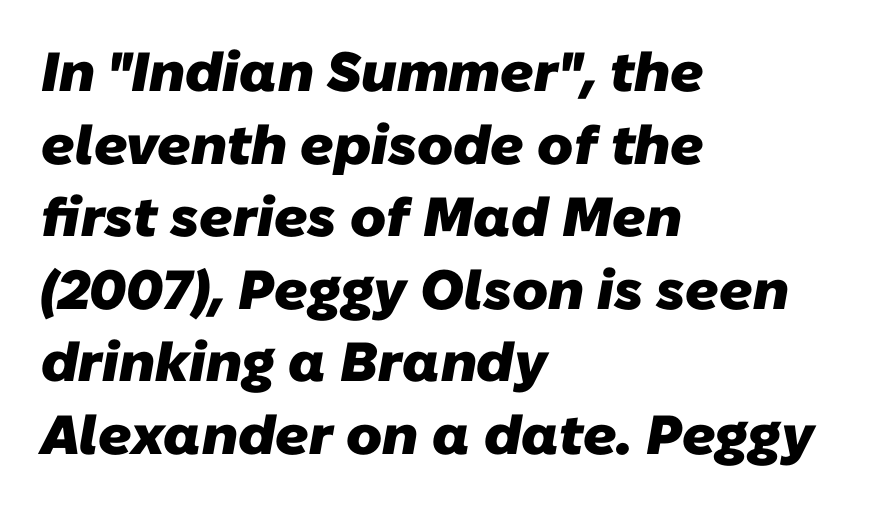
{"serif": "no", "bold": "yes", "weight": "heavy", "width": "normal", "stroke_contrast": "low", "x_height": "medium", "monospaced": "no", "underline": "no", "align": "left", "line_spacing": "normal", "line_spacing_ratio": 1.32, "letter_spacing": "normal", "letter_spacing_em": 0.0, "glyph_px": 55}
